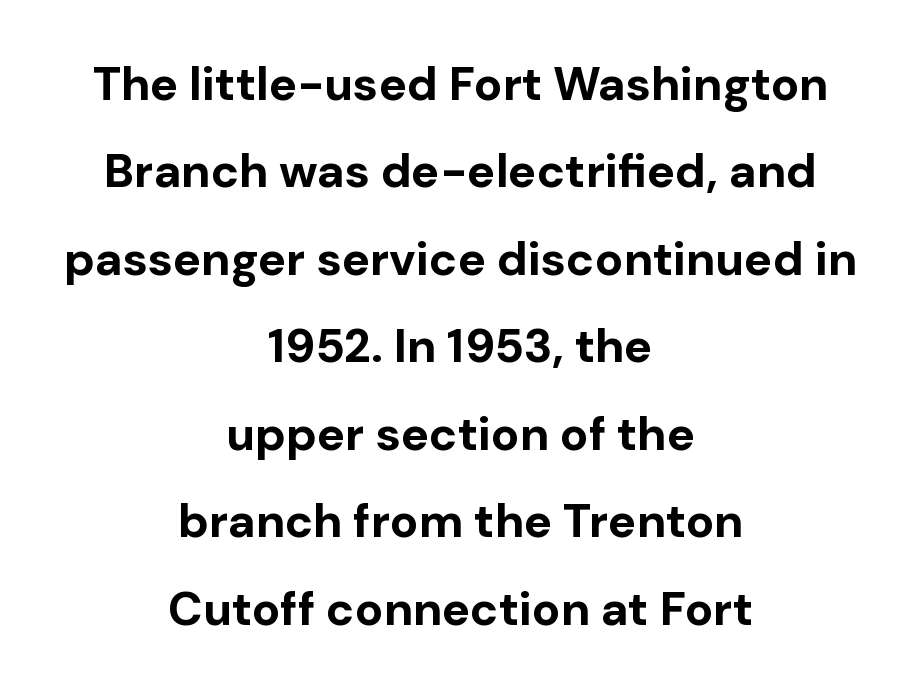
Q: Is the text bold? A: Yes.
Q: Is the text italic (slanted)? A: No, it is upright.
Q: Is the typeface a serif or a sans-serif typeface? A: Sans-serif.
Q: Is the text underlined? A: No.
Q: How is the paragraph aligned? A: Centered.
Q: Is the spacing between letters normal or unusually wide? A: Normal.
Q: Width (condensed, normal, or wide)? A: Normal.
Q: Stroke contrast? A: Low.
Q: x-height? A: Medium.
Q: Monospaced? A: No.
